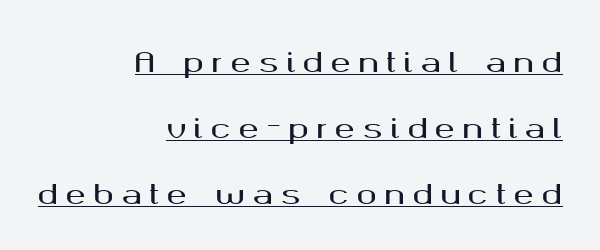
Q: Is the text italic (slanted)? A: No, it is upright.
Q: Is the text underlined? A: Yes.
Q: How is the paragraph aligned? A: Right-aligned.
Q: Is the spacing between letters normal or unusually wide? A: Unusually wide.
Q: Is the spacing between lines tight, normal or loose? A: Loose.
